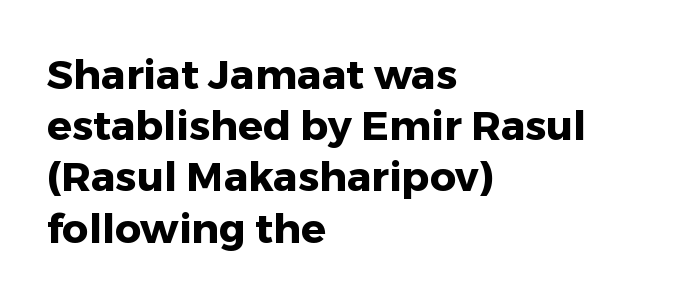
{"serif": "no", "italic": "no", "bold": "yes", "weight": "heavy", "width": "normal", "stroke_contrast": "low", "x_height": "medium", "monospaced": "no", "underline": "no", "align": "left", "line_spacing": "normal", "line_spacing_ratio": 1.25, "letter_spacing": "normal", "letter_spacing_em": 0.0, "glyph_px": 41}
